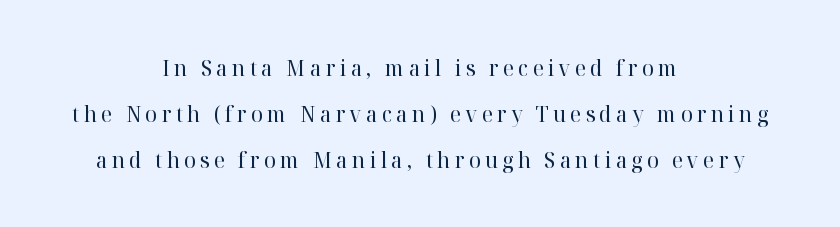
The image shows 22 px text type, upright; set centered, loose line spacing (2.09x), unusually wide letter spacing (+0.2 em), not underlined.
